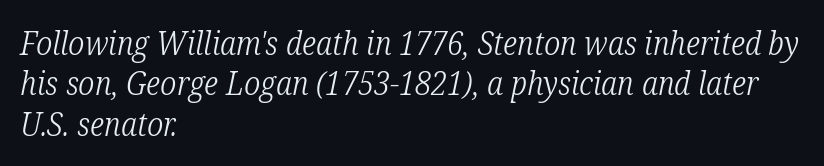
The image shows 32 px light, condensed serif type, italic (leaning right); set left-aligned, normal line spacing (1.26x), normal letter spacing, not underlined; low stroke contrast and a medium x-height.
